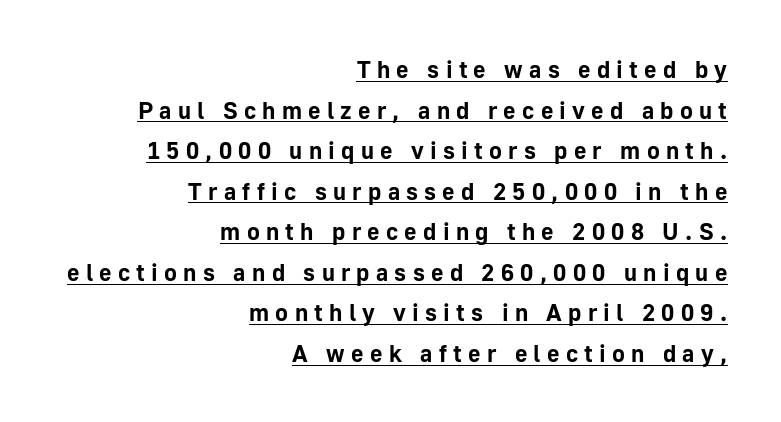
{"italic": "no", "bold": "yes", "underline": "yes", "align": "right", "line_spacing": "normal", "line_spacing_ratio": 1.69, "letter_spacing": "wide", "letter_spacing_em": 0.26, "glyph_px": 24}
